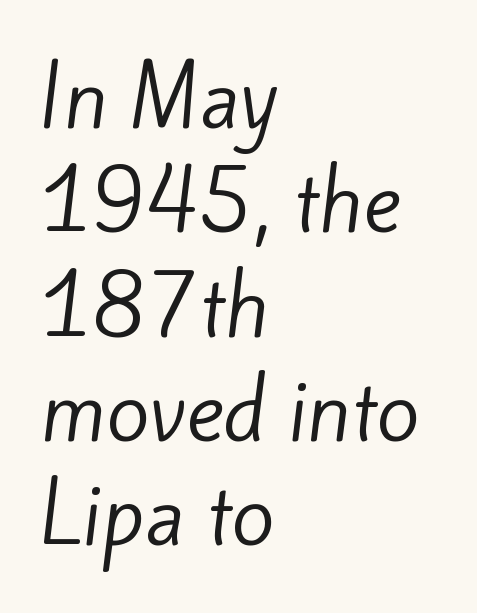
A typesetter would call this proportional, since set widths differ per character. Letters rest on an invisible, unmarked baseline. Serifs: no, the terminals of the letterforms are clean. Layout note: lines flush left. What's the leading like? Ordinary, nothing unusual.
